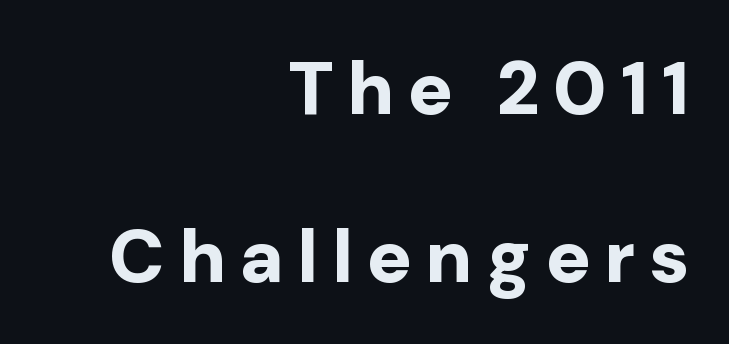
These lines stack with their right ends in a neat column. The string is rendered with underlining switched off. The typeface chosen for these lines omits serifs. Compared with an ordinary text face, these strokes are far heavier — a full bold.
